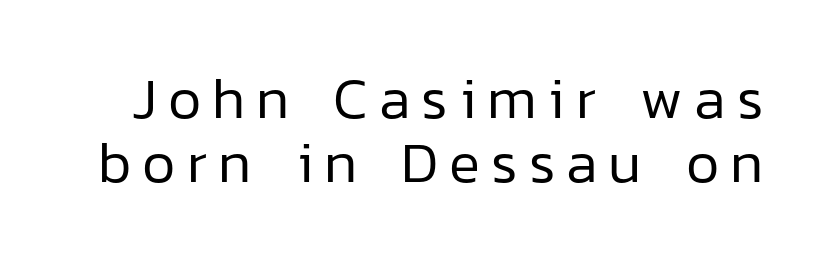
The image shows 58 px regular-weight sans-serif type, upright; set tight line spacing (1.11x), not underlined; low stroke contrast and a medium x-height.
